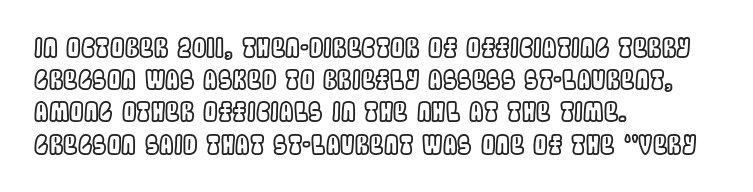
The image shows 26 px text type, upright; set left-aligned, line spacing 1.24x, normal letter spacing, not underlined.
